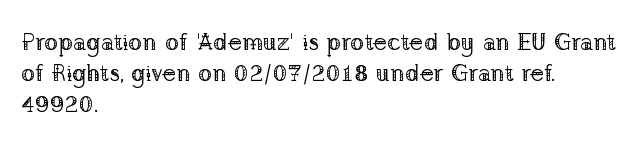
The image shows 24 px text type, upright; set left-aligned, normal line spacing (1.3x), normal letter spacing, not underlined.
